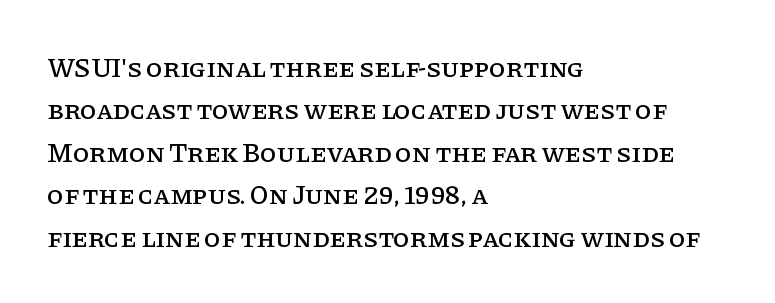
{"italic": "no", "underline": "no", "align": "left", "line_spacing": "normal", "line_spacing_ratio": 1.57, "letter_spacing": "normal", "letter_spacing_em": 0.0, "glyph_px": 27}
